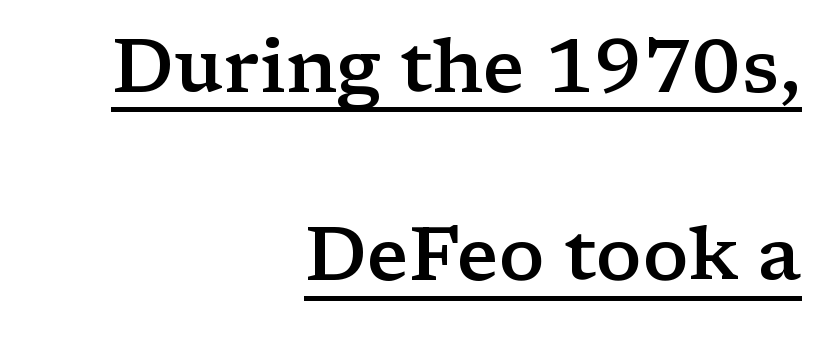
Typesetter's note: demi weight, one step under bold. The typography opts for an upright posture over an oblique one. This sample has the flowing, uneven cadence of proportional lettering. Unlike a clean sans, this face finishes its strokes with serifs.
